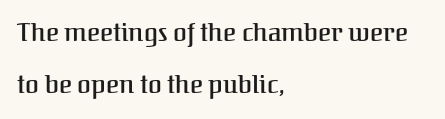
The image shows 25 px text type, upright; set left-aligned, loose line spacing (2.09x), normal letter spacing, not underlined.
